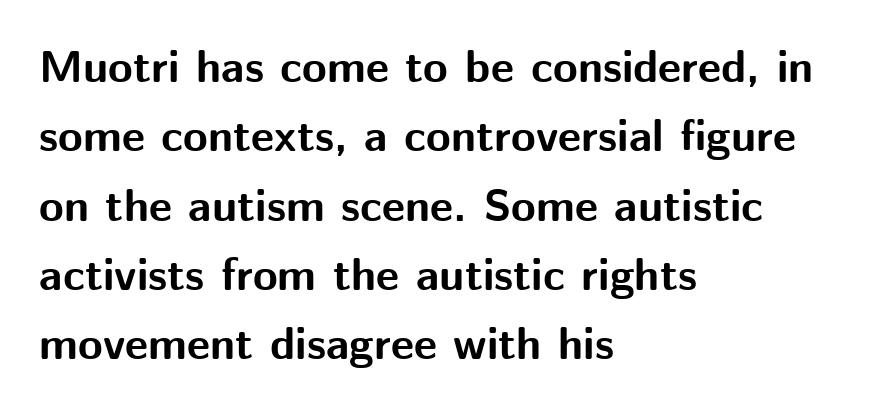
The image shows 45 px bold sans-serif type, upright; set left-aligned, normal line spacing (1.54x), normal letter spacing, not underlined; medium stroke contrast and a medium x-height.
